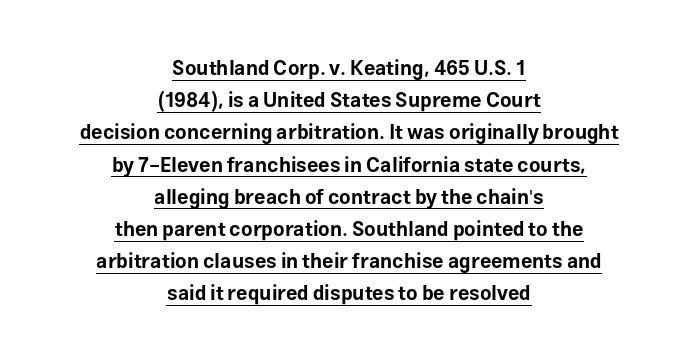
{"italic": "no", "bold": "yes", "underline": "yes", "align": "center", "line_spacing": "normal", "line_spacing_ratio": 1.61, "letter_spacing": "normal", "letter_spacing_em": 0.0, "glyph_px": 20}
